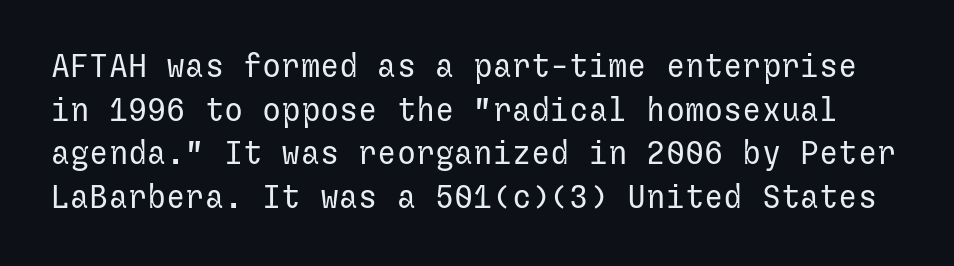
Q: Is the text bold? A: No.
Q: Is the text italic (slanted)? A: No, it is upright.
Q: Is the typeface a serif or a sans-serif typeface? A: Sans-serif.
Q: Is the text underlined? A: No.
Q: Is the spacing between letters normal or unusually wide? A: Normal.
Q: Is the spacing between lines tight, normal or loose? A: Normal.
Q: Width (condensed, normal, or wide)? A: Normal.
Q: Stroke contrast? A: Low.
Q: x-height? A: Medium.
